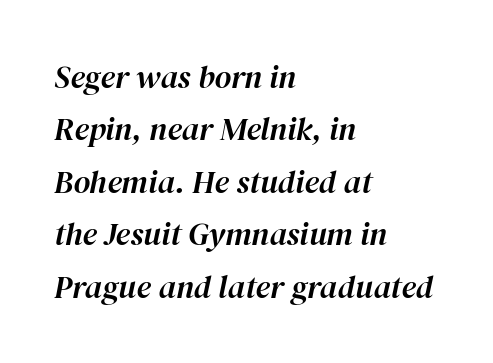
{"italic": "yes", "lean": "right", "slant_degrees": 12, "width": "normal", "stroke_contrast": "high", "x_height": "medium", "monospaced": "no", "underline": "no", "align": "left", "line_spacing": "normal", "line_spacing_ratio": 1.64, "letter_spacing": "normal", "letter_spacing_em": 0.0, "glyph_px": 32}
